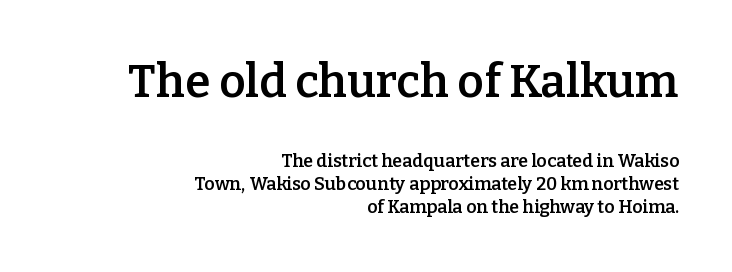
These lines keep a tight, regular rhythm from letter to letter. Successive baselines arrive at the customary interval. The text block is weighted toward the right margin, trailing off unevenly leftward. The first block has been scaled up relative to the second. Each row of text sits above clean, open space.
